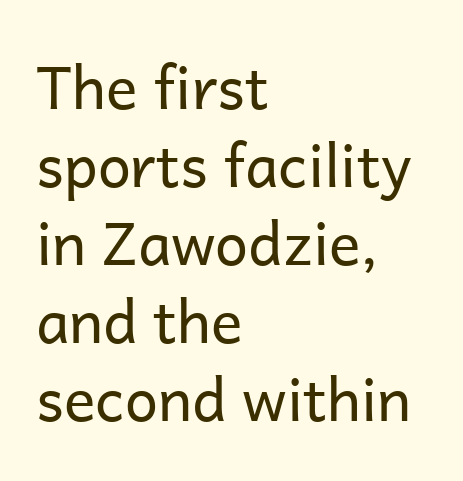
The image shows 59 px regular-weight sans-serif type, upright; set left-aligned, normal line spacing (1.32x), normal letter spacing, not underlined; low stroke contrast and a medium x-height.
